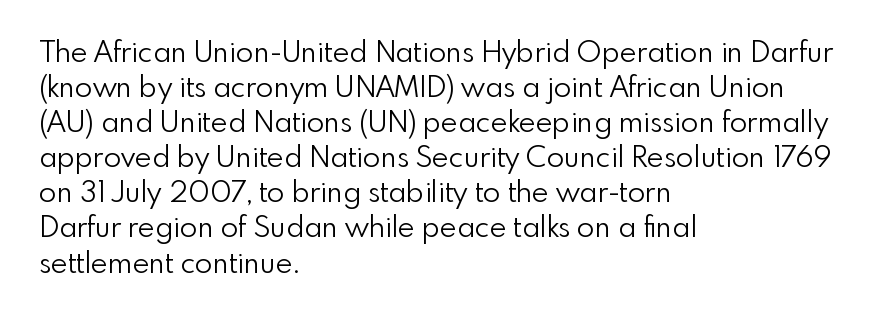
The image shows 29 px light sans-serif type, upright; set left-aligned, line spacing 1.21x, normal letter spacing, not underlined; low stroke contrast and a small x-height.
